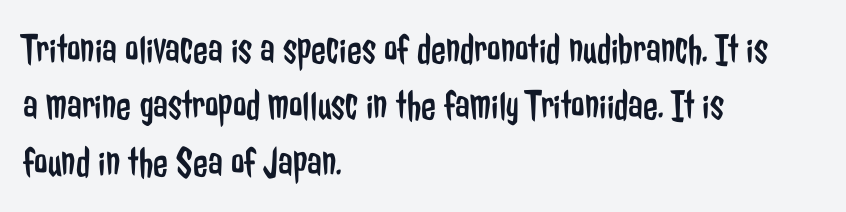
Tracking value appears to be zero — textbook default spacing. Letters rest on an invisible, unmarked baseline. Is the block centered? No — it sits flush against the left margin. Font category for this specimen: sans-serif. The letters stand straight up with perfectly vertical stems. No letter is thick-stroked: the sample isn't bold.
